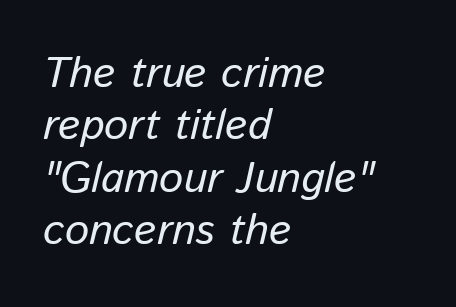
Q: Is the text italic (slanted)? A: Yes, it leans right by about 13 degrees.
Q: Is the text underlined? A: No.
Q: How is the paragraph aligned? A: Left-aligned.
Q: Is the spacing between letters normal or unusually wide? A: Normal.
Q: Width (condensed, normal, or wide)? A: Normal.
Q: Stroke contrast? A: Low.
Q: x-height? A: Medium.
Q: Monospaced? A: No.
